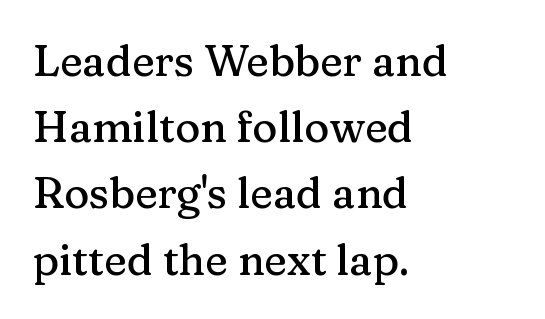
{"serif": "yes", "italic": "no", "width": "normal", "stroke_contrast": "medium", "x_height": "medium", "monospaced": "no", "underline": "no", "align": "left", "line_spacing": "normal", "line_spacing_ratio": 1.54, "letter_spacing": "normal", "letter_spacing_em": 0.0, "glyph_px": 43}
